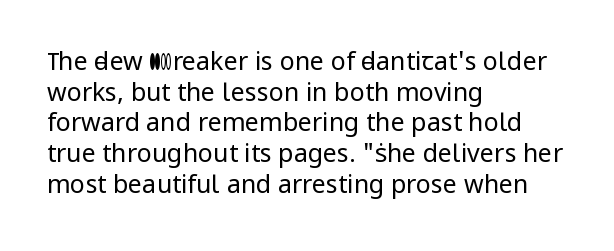
Q: Is the text bold? A: No.
Q: Is the text italic (slanted)? A: No, it is upright.
Q: Is the text underlined? A: No.
Q: How is the paragraph aligned? A: Left-aligned.
Q: Is the spacing between letters normal or unusually wide? A: Normal.
